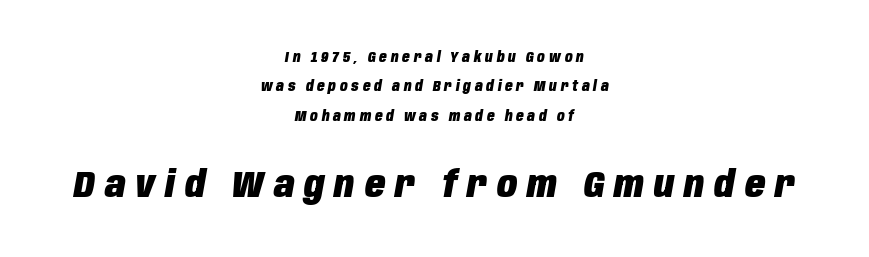
{"italic": "yes", "lean": "right", "slant_degrees": 10, "bold": "yes", "weight": "heavy", "width": "condensed", "stroke_contrast": "low", "x_height": "large", "monospaced": "no", "underline": "no", "align": "center", "line_spacing": "loose", "line_spacing_ratio": 2.09, "letter_spacing": "wide", "letter_spacing_em": 0.27, "larger_block": "second", "size_ratio": 2.64, "glyph_px": 37}
